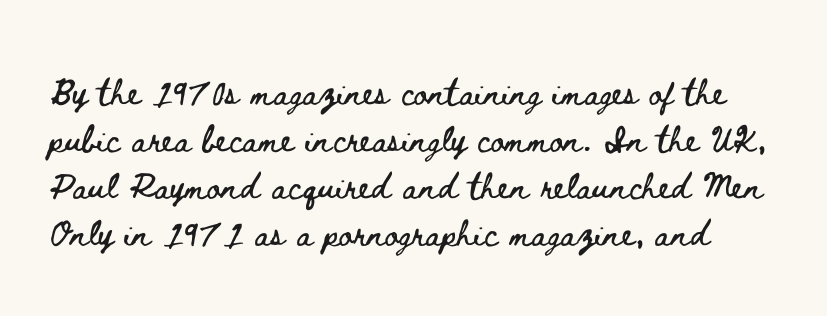
{"width": "wide", "stroke_contrast": "low", "x_height": "small", "monospaced": "no", "underline": "no", "line_spacing": "normal", "line_spacing_ratio": 1.42, "letter_spacing": "normal", "letter_spacing_em": 0.0, "glyph_px": 33}
